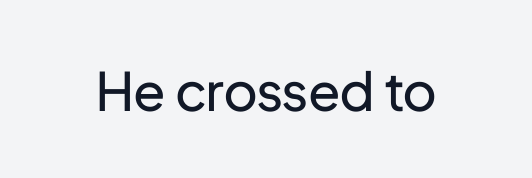
The image shows 53 px regular-weight sans-serif type, upright; set normal letter spacing, not underlined; low stroke contrast and a medium x-height.
